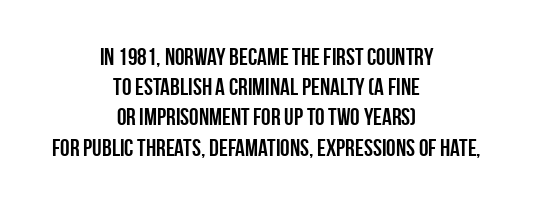
Q: Is the text bold? A: Yes.
Q: Is the text italic (slanted)? A: No, it is upright.
Q: Is the text underlined? A: No.
Q: How is the paragraph aligned? A: Centered.
Q: Is the spacing between letters normal or unusually wide? A: Normal.
Q: Is the spacing between lines tight, normal or loose? A: Normal.
